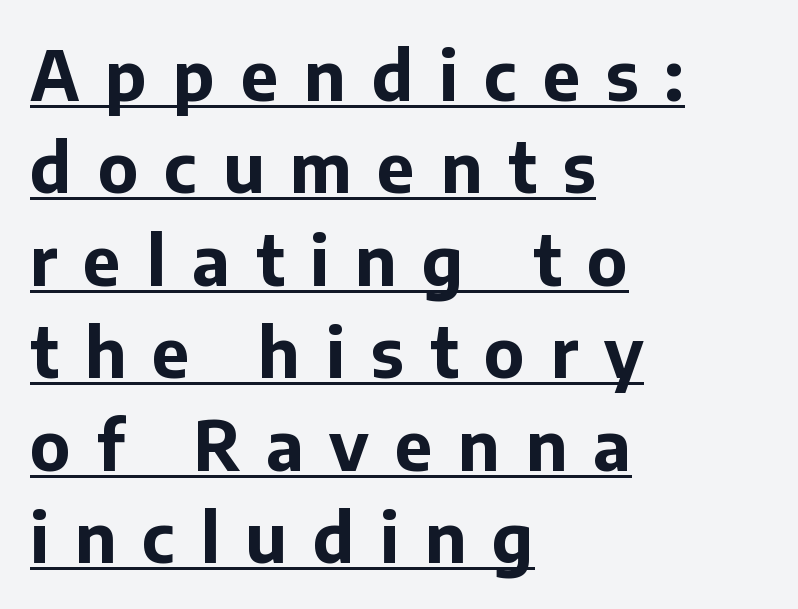
Horizontal bands of white between lines are of average thickness. The typeface chosen for these lines omits serifs. On the weight axis this lands at bold, roughly 700. Style check: upright. Has an underline been added? It has.
